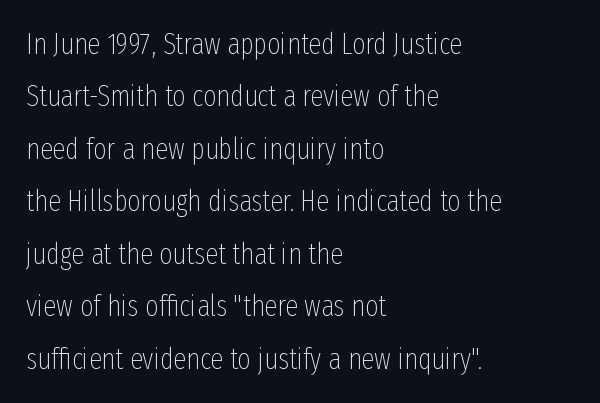
Teacher's note: observe the even left margin — that is flush-left alignment. The letters carry no serifs — their stems end cleanly without finishing strokes. The typography opts for an upright posture over an oblique one. These lines keep a tight, regular rhythm from letter to letter. Lines of text with bare space underneath. Note the varied advance widths — an 'i' is clearly narrower than an 'm'.
